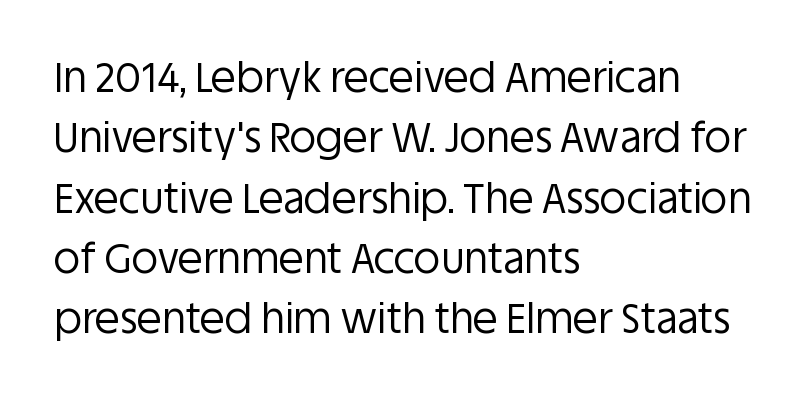
The typeface chosen for these lines omits serifs. The passage shown stacks its lines at a standard gap. Is there any slant? The stems are plumb. Has an underline been added? It has not. This rendering uses left alignment, leaving the right contour irregular. Character widths vary here, with narrow letters taking less room than wide ones.
